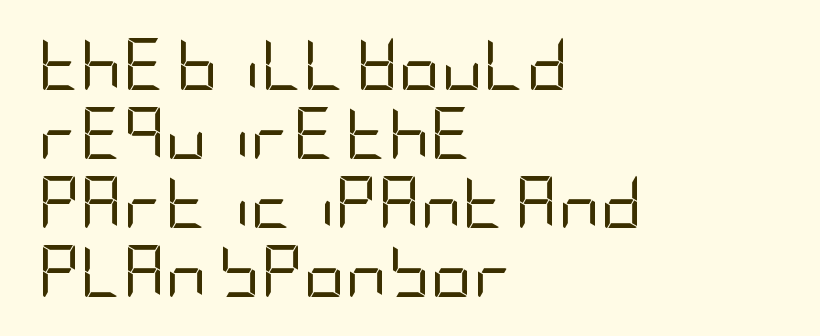
The image shows 52 px regular-weight, condensed sans-serif type, upright; set left-aligned, normal line spacing (1.33x), normal letter spacing, not underlined; low stroke contrast and a large x-height.
